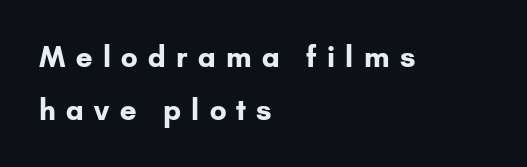
{"serif": "no", "italic": "no", "bold": "yes", "weight": "bold", "width": "normal", "stroke_contrast": "low", "x_height": "small", "monospaced": "no", "underline": "no", "align": "left", "line_spacing_ratio": 1.89, "letter_spacing": "wide", "letter_spacing_em": 0.37, "glyph_px": 28}
